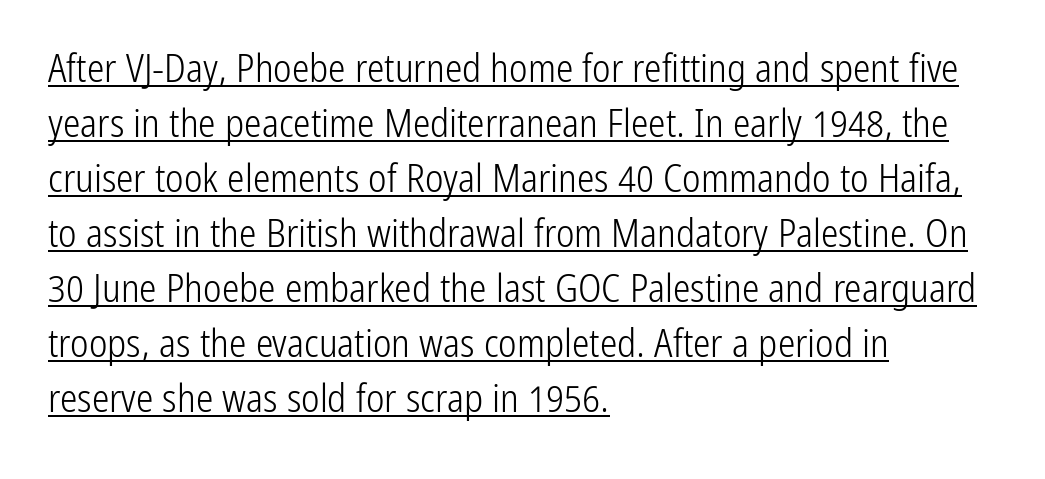
The image shows 39 px light, condensed sans-serif type, upright; set left-aligned, normal line spacing (1.41x), normal letter spacing, underlined; low stroke contrast and a medium x-height.
